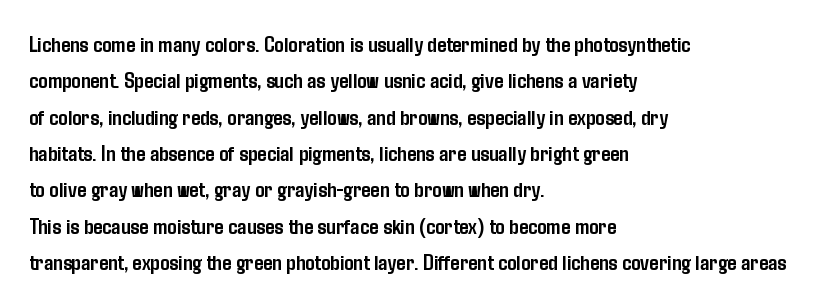
The text block is weighted toward the left margin, trailing off unevenly rightward. These lines carry a lot of weight — the face is fully bold. The letters stand upright; this is a roman face. Each row of text sits above clean, open space. This rendering leaves character spacing at its baseline value.
